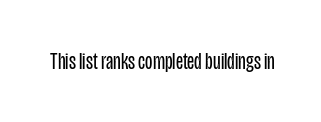
Q: Is the text bold? A: No.
Q: Is the text italic (slanted)? A: No, it is upright.
Q: Is the text underlined? A: No.
Q: Is the spacing between letters normal or unusually wide? A: Normal.
